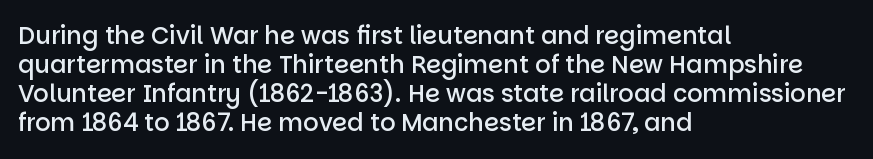
Q: Is the text bold? A: Semi-bold.
Q: Is the text italic (slanted)? A: No, it is upright.
Q: Is the text underlined? A: No.
Q: How is the paragraph aligned? A: Left-aligned.
Q: Is the spacing between letters normal or unusually wide? A: Normal.
